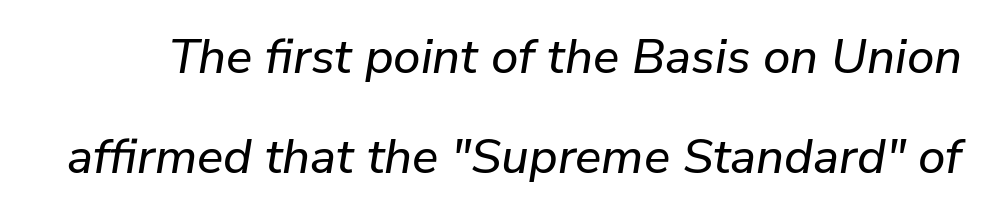
This sample trades compactness for vertical openness between lines. You could not count columns in this text — the font is proportionally spaced. Style check: oblique. What stands out about the letter spacing? Nothing — it is the standard amount.
